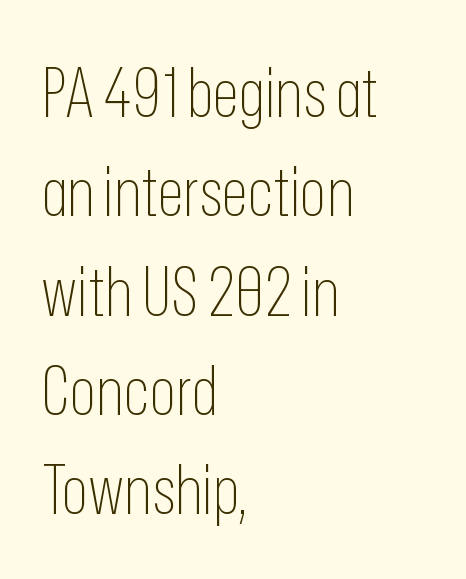
Looks like regular typesetting: each glyph gets only the width it needs. Glance below the letters and you will spot only blank space. Summary of weight: not heavy and not bold. Nope, not italic — everything's standing straight. The lines are quadded left.
